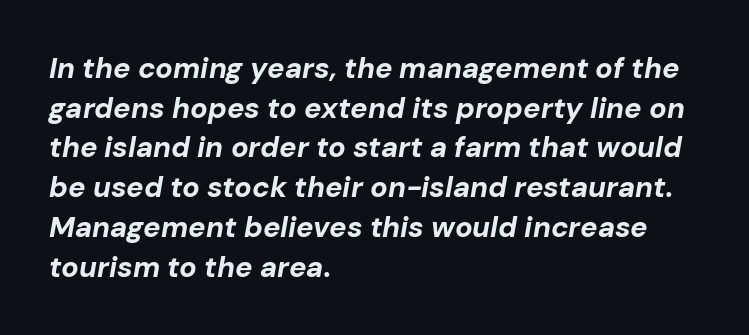
The image shows 29 px bold type, italic (leaning right); set left-aligned, normal line spacing (1.37x), normal letter spacing, not underlined; low stroke contrast and a medium x-height.
